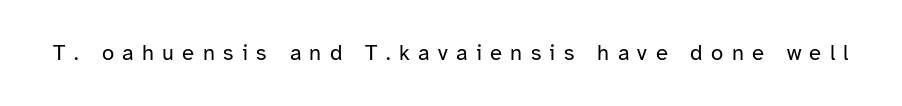
Q: Is the text bold? A: No.
Q: Is the text italic (slanted)? A: No, it is upright.
Q: Is the text underlined? A: No.
Q: Is the spacing between letters normal or unusually wide? A: Unusually wide.
